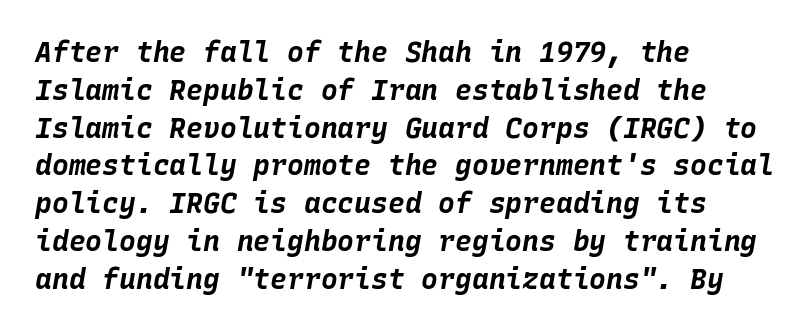
Q: Is the text bold? A: Yes.
Q: Is the text italic (slanted)? A: Yes, it leans right by about 10 degrees.
Q: Is the text underlined? A: No.
Q: How is the paragraph aligned? A: Left-aligned.
Q: Is the spacing between letters normal or unusually wide? A: Normal.
Q: Is the spacing between lines tight, normal or loose? A: Normal.
Q: Width (condensed, normal, or wide)? A: Normal.
Q: Stroke contrast? A: Low.
Q: x-height? A: Large.
Q: Monospaced? A: Yes.
